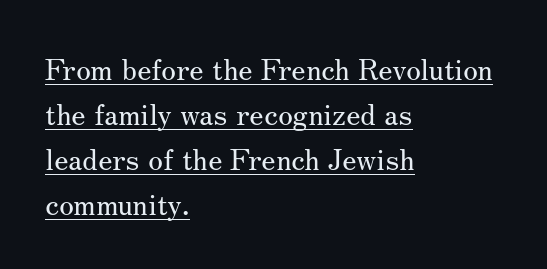
Q: Is the text bold? A: No.
Q: Is the text italic (slanted)? A: No, it is upright.
Q: Is the typeface a serif or a sans-serif typeface? A: Serif.
Q: Is the text underlined? A: Yes.
Q: How is the paragraph aligned? A: Left-aligned.
Q: Is the spacing between letters normal or unusually wide? A: Normal.
Q: Is the spacing between lines tight, normal or loose? A: Normal.
Q: Width (condensed, normal, or wide)? A: Normal.
Q: Stroke contrast? A: Medium.
Q: x-height? A: Small.
Q: Monospaced? A: No.
